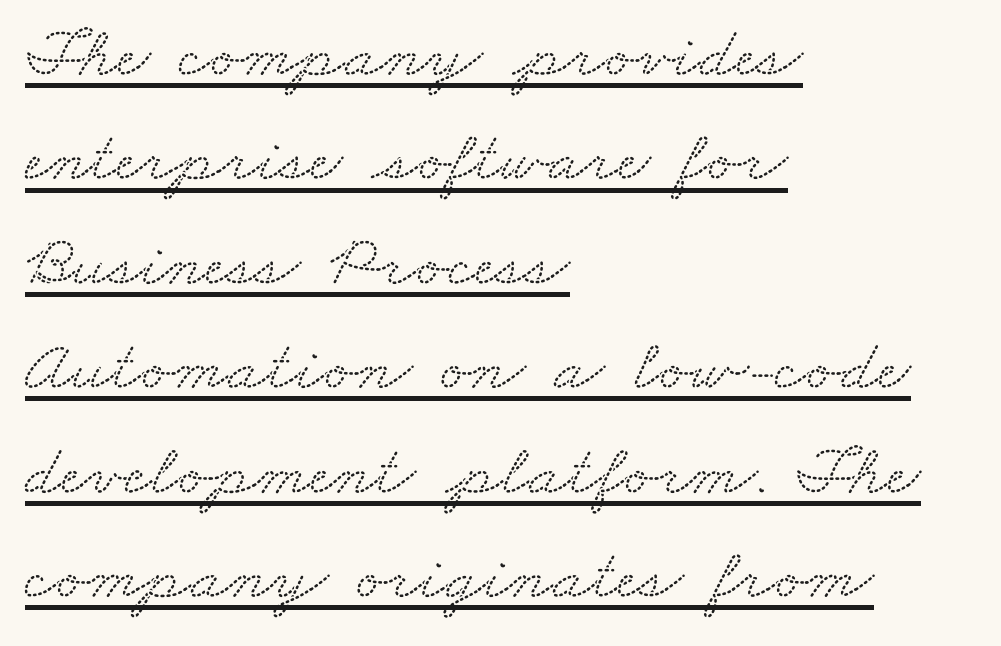
Q: Is the typeface a serif or a sans-serif typeface? A: Serif.
Q: Is the text underlined? A: Yes.
Q: How is the paragraph aligned? A: Left-aligned.
Q: Is the spacing between letters normal or unusually wide? A: Normal.
Q: Is the spacing between lines tight, normal or loose? A: Normal.
Q: Width (condensed, normal, or wide)? A: Wide.
Q: Stroke contrast? A: Low.
Q: x-height? A: Small.
Q: Monospaced? A: No.
